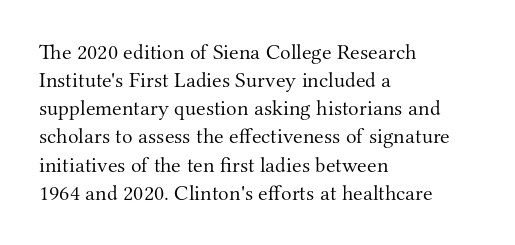
The image shows 22 px text type, upright; set left-aligned, normal line spacing (1.28x), normal letter spacing, not underlined.
